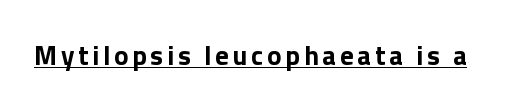
{"italic": "no", "bold": "yes", "underline": "yes", "glyph_px": 27}
